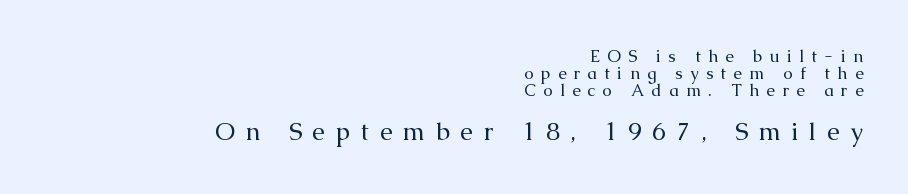
{"italic": "no", "bold": "no", "underline": "no", "align": "right", "line_spacing": "tight", "line_spacing_ratio": 0.99, "letter_spacing": "wide", "letter_spacing_em": 0.43, "larger_block": "second", "size_ratio": 1.47, "glyph_px": 25}
